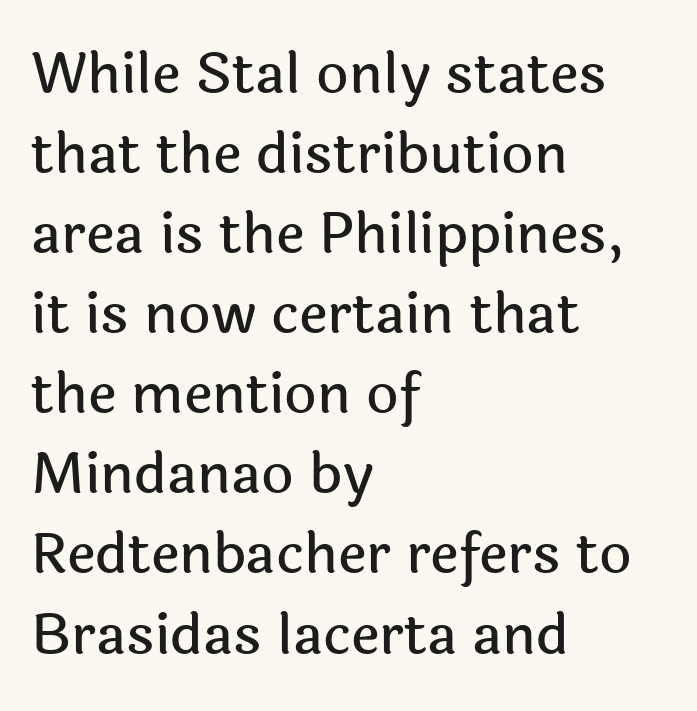
The image shows 56 px sans-serif type, upright; set left-aligned, normal line spacing (1.43x), normal letter spacing, not underlined; a medium x-height.
